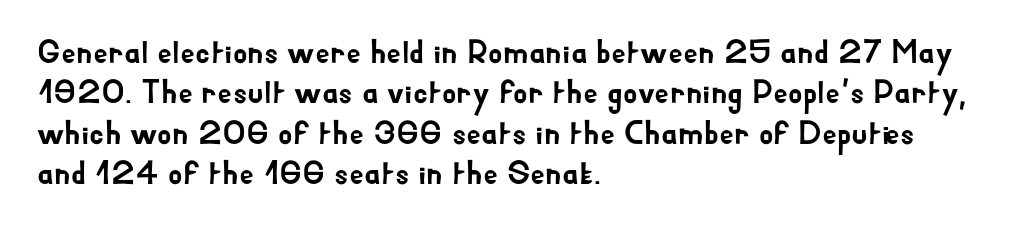
The image shows 33 px sans-serif type, upright; set left-aligned, line spacing 1.22x, normal letter spacing, not underlined; low stroke contrast and a small x-height.
